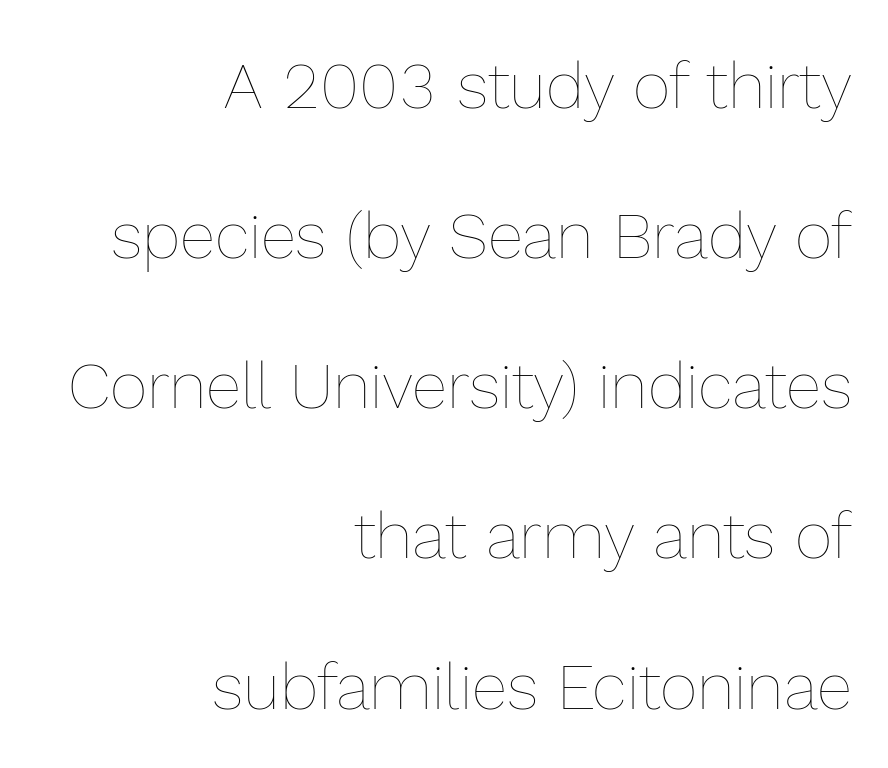
Baseline-to-baseline distance is far greater than the letter height. The axis of the letterforms is exactly vertical. Each letter keeps its own natural width here, so spacing adapts to shape. Does extra space separate the letters? No, they use regular spacing. Think standard paragraph weight, or any step lighter than that.
